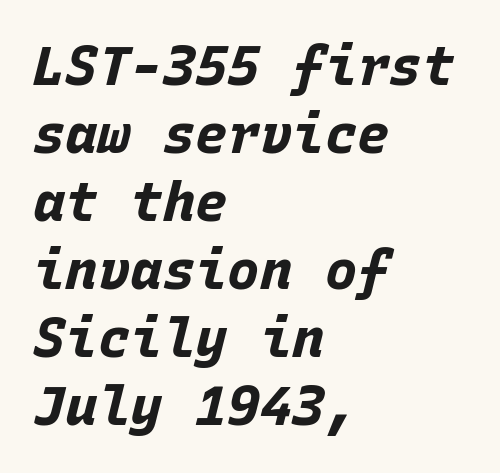
Q: Is the text bold? A: Yes.
Q: Is the text italic (slanted)? A: Yes, it leans right by about 15 degrees.
Q: Is the text underlined? A: No.
Q: How is the paragraph aligned? A: Left-aligned.
Q: Is the spacing between letters normal or unusually wide? A: Normal.
Q: Is the spacing between lines tight, normal or loose? A: Normal.
Q: Width (condensed, normal, or wide)? A: Normal.
Q: Stroke contrast? A: Low.
Q: x-height? A: Large.
Q: Monospaced? A: Yes.
